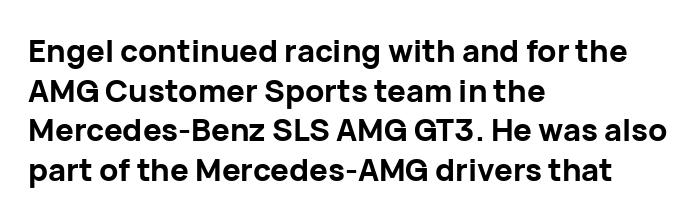
{"serif": "no", "italic": "no", "bold": "yes", "weight": "bold", "width": "normal", "stroke_contrast": "low", "x_height": "medium", "monospaced": "no", "underline": "no", "align": "left", "line_spacing": "normal", "line_spacing_ratio": 1.28, "letter_spacing": "normal", "letter_spacing_em": 0.0, "glyph_px": 31}
